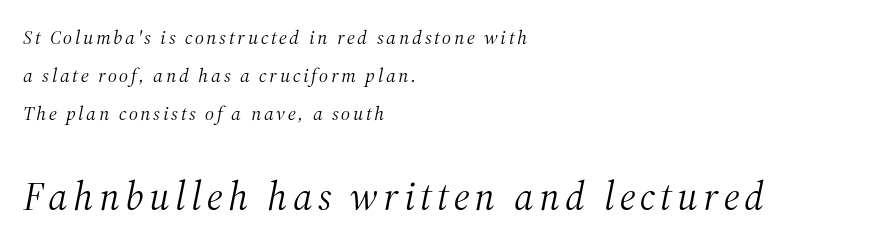
The image shows 40 px light serif type, italic (leaning right); set left-aligned, line spacing 1.89x, not underlined; the second (bottom) block is 2.0x larger; medium stroke contrast and a medium x-height.
